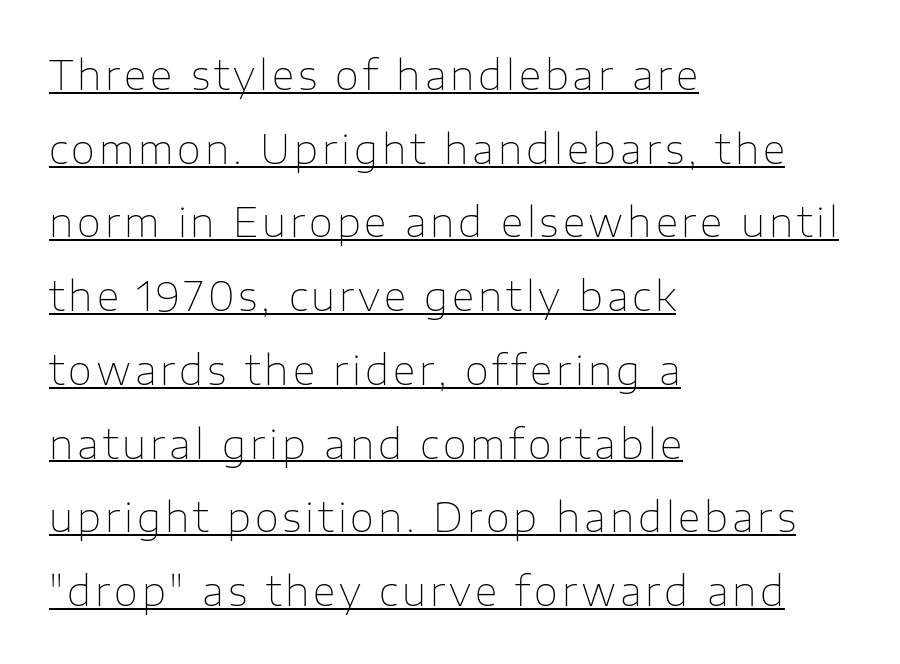
Q: Is the text bold? A: No.
Q: Is the text italic (slanted)? A: No, it is upright.
Q: Is the typeface a serif or a sans-serif typeface? A: Sans-serif.
Q: Is the text underlined? A: Yes.
Q: How is the paragraph aligned? A: Left-aligned.
Q: Width (condensed, normal, or wide)? A: Normal.
Q: Stroke contrast? A: Low.
Q: x-height? A: Medium.
Q: Monospaced? A: No.
